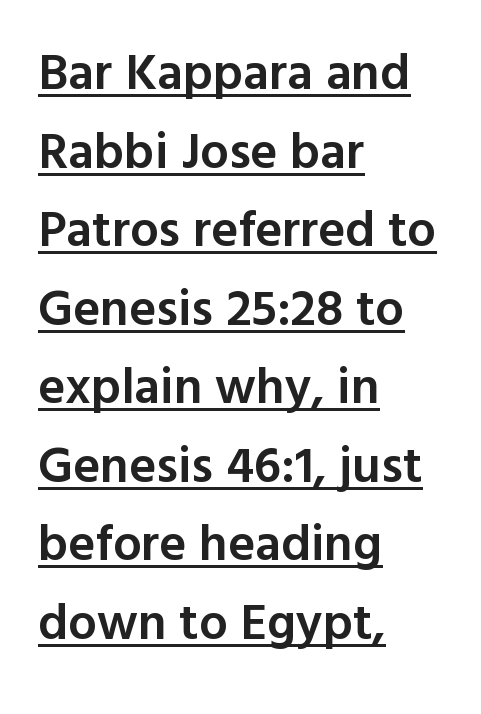
{"serif": "no", "italic": "no", "bold": "semi", "weight": "semibold", "width": "normal", "x_height": "medium", "monospaced": "no", "underline": "yes", "align": "left", "line_spacing": "normal", "line_spacing_ratio": 1.54, "letter_spacing": "normal", "letter_spacing_em": 0.0, "glyph_px": 51}
